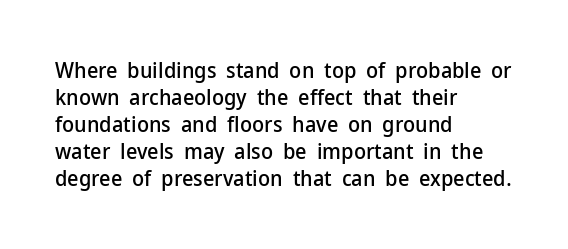
{"italic": "no", "underline": "no", "align": "left", "line_spacing_ratio": 1.23, "letter_spacing": "normal", "letter_spacing_em": 0.0, "glyph_px": 22}
